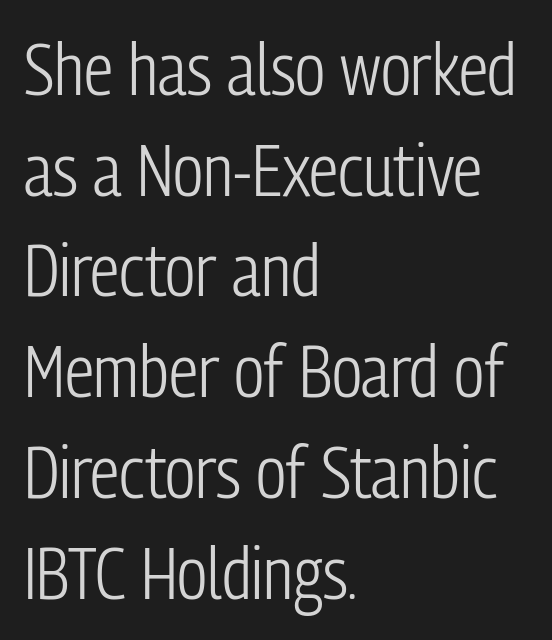
Q: Is the text bold? A: No.
Q: Is the text italic (slanted)? A: No, it is upright.
Q: Is the typeface a serif or a sans-serif typeface? A: Sans-serif.
Q: Is the text underlined? A: No.
Q: How is the paragraph aligned? A: Left-aligned.
Q: Is the spacing between letters normal or unusually wide? A: Normal.
Q: Is the spacing between lines tight, normal or loose? A: Normal.
Q: Width (condensed, normal, or wide)? A: Condensed.
Q: Stroke contrast? A: Low.
Q: x-height? A: Medium.
Q: Monospaced? A: No.
